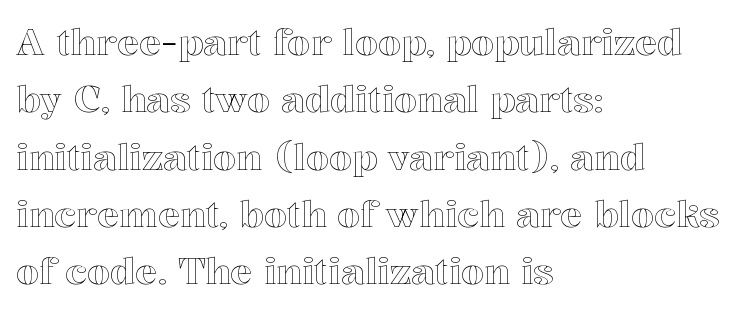
Is the letter spacing exaggerated? No — it looks like the ordinary default. The zone under the glyphs is completely vacant. One glance says typical: line gaps are just what's usual. Style check: upright.
